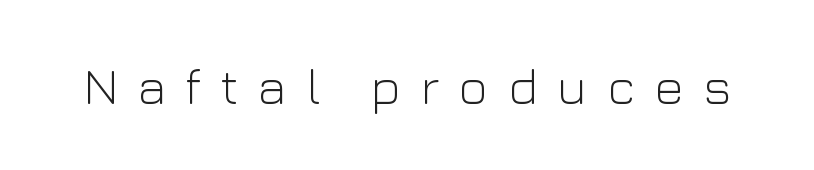
Q: Is the text bold? A: No.
Q: Is the text italic (slanted)? A: No, it is upright.
Q: Is the typeface a serif or a sans-serif typeface? A: Sans-serif.
Q: Is the text underlined? A: No.
Q: Is the spacing between letters normal or unusually wide? A: Unusually wide.
Q: Width (condensed, normal, or wide)? A: Normal.
Q: Stroke contrast? A: Low.
Q: x-height? A: Medium.
Q: Monospaced? A: No.
